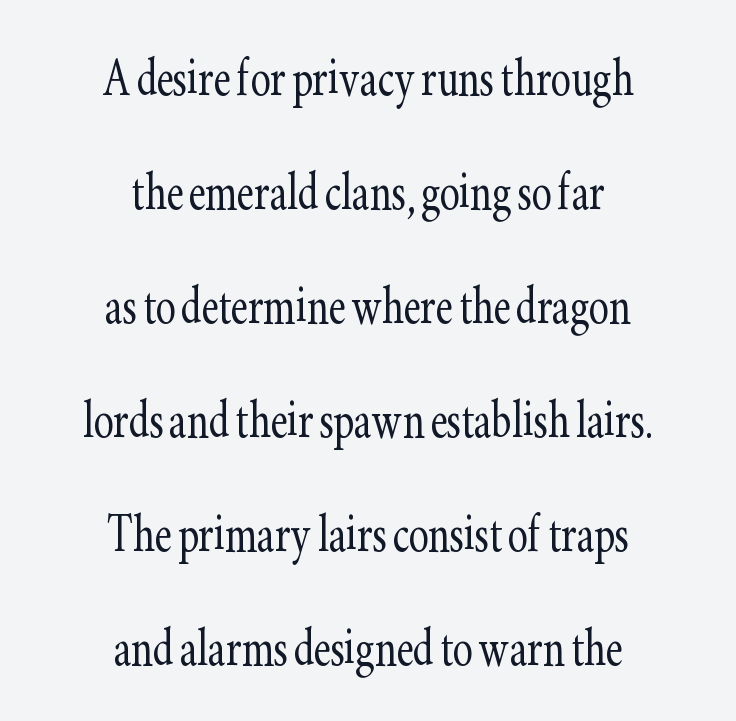
Letters have the restrained weight of plain body copy at most. The space beneath each line is pristine and unruled. The letters advance in unequal steps, a hallmark of proportional type. I'd call this a serif setting — the letters wear small feet.
